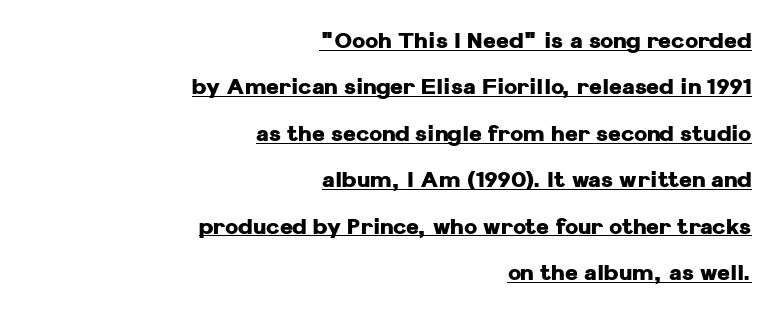
The image shows 22 px bold type, upright; set right-aligned, loose line spacing (2.11x), normal letter spacing, underlined.
